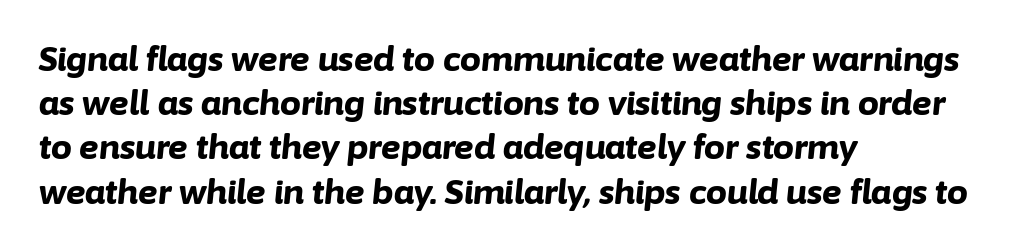
The image shows 33 px bold type, italic (leaning right); set left-aligned, normal line spacing (1.34x), normal letter spacing, not underlined; low stroke contrast and a medium x-height.
